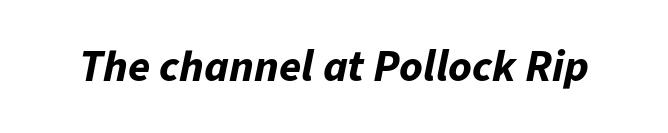
Q: Is the text bold? A: Yes.
Q: Is the text italic (slanted)? A: Yes, it leans right by about 11 degrees.
Q: Is the text underlined? A: No.
Q: Is the spacing between letters normal or unusually wide? A: Normal.
Q: Width (condensed, normal, or wide)? A: Normal.
Q: Stroke contrast? A: Low.
Q: x-height? A: Medium.
Q: Monospaced? A: No.
